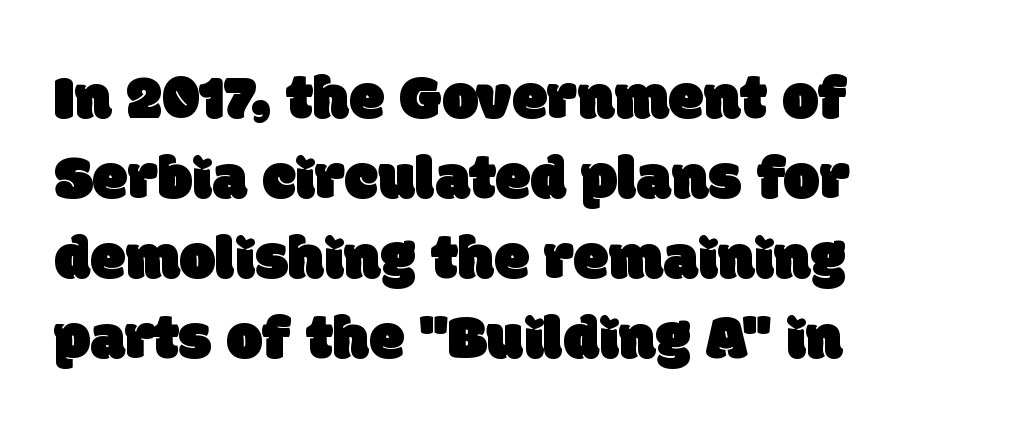
{"serif": "no", "width": "normal", "stroke_contrast": "low", "x_height": "large", "monospaced": "no", "underline": "no", "align": "left", "line_spacing": "normal", "line_spacing_ratio": 1.25, "letter_spacing": "normal", "letter_spacing_em": 0.0, "glyph_px": 64}
